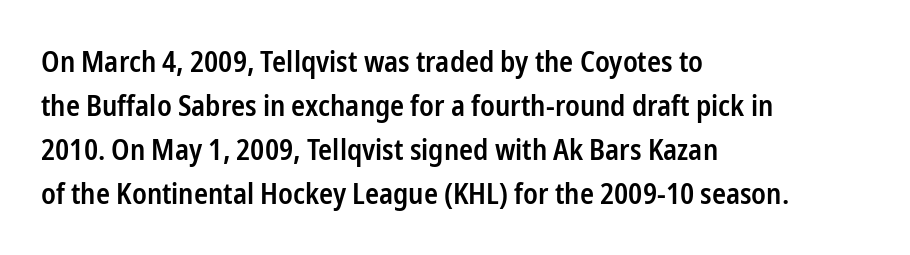
Q: Is the text bold? A: Semi-bold.
Q: Is the text italic (slanted)? A: No, it is upright.
Q: Is the typeface a serif or a sans-serif typeface? A: Sans-serif.
Q: Is the text underlined? A: No.
Q: How is the paragraph aligned? A: Left-aligned.
Q: Is the spacing between letters normal or unusually wide? A: Normal.
Q: Is the spacing between lines tight, normal or loose? A: Normal.
Q: Width (condensed, normal, or wide)? A: Condensed.
Q: Stroke contrast? A: Low.
Q: x-height? A: Medium.
Q: Monospaced? A: No.
